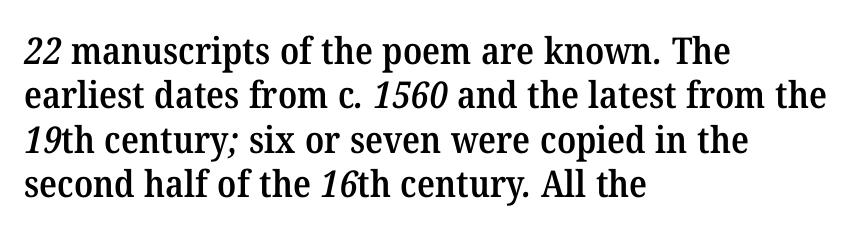
Q: Is the text bold? A: Semi-bold.
Q: Is the typeface a serif or a sans-serif typeface? A: Serif.
Q: Is the text underlined? A: No.
Q: How is the paragraph aligned? A: Left-aligned.
Q: Is the spacing between letters normal or unusually wide? A: Normal.
Q: Width (condensed, normal, or wide)? A: Normal.
Q: Stroke contrast? A: Medium.
Q: x-height? A: Medium.
Q: Monospaced? A: No.
